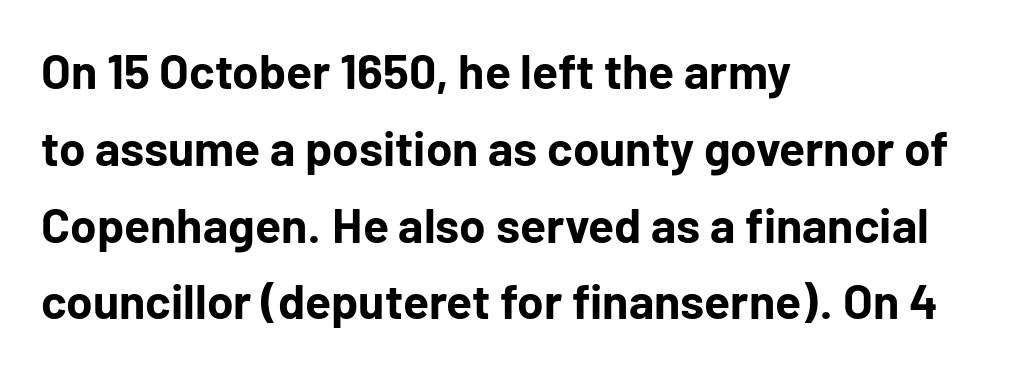
Students, this is bold: see how much ink each stroke carries. Line beginnings align vertically; line endings do not. This sample has the flowing, uneven cadence of proportional lettering. How are the letters spaced? Ordinarily, with no added tracking. Vertically, the passage feels balanced, rows spaced as you'd expect. The rendering shows plain stroke endings on the letterforms — a sans-serif design.
